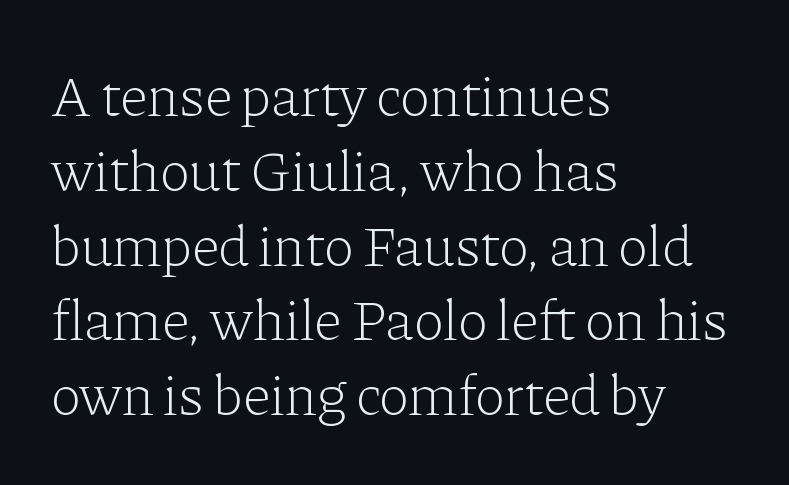
The image shows 58 px light serif type, upright; set left-aligned, normal line spacing (1.29x), normal letter spacing, not underlined; low stroke contrast and a medium x-height.
